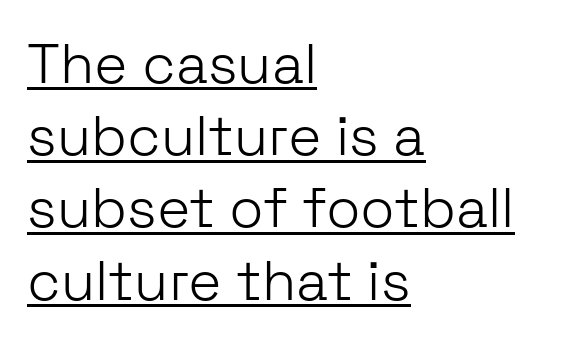
The image shows 56 px light sans-serif type, upright; set left-aligned, normal line spacing (1.29x), normal letter spacing, underlined; low stroke contrast and a medium x-height.
